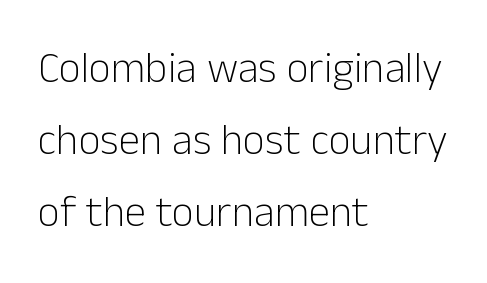
The image shows 43 px light sans-serif type, upright; set left-aligned, normal line spacing (1.68x), normal letter spacing, not underlined; low stroke contrast and a medium x-height.
